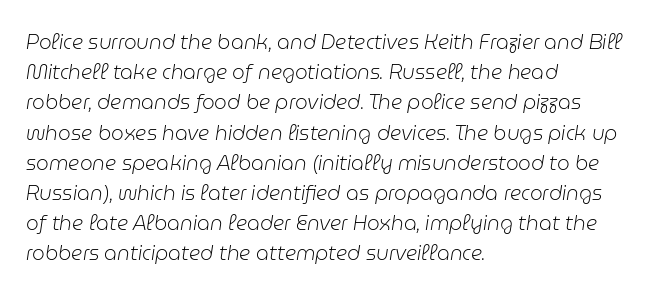
Q: Is the text bold? A: No.
Q: Is the text italic (slanted)? A: Yes, it leans right by about 9 degrees.
Q: Is the text underlined? A: No.
Q: How is the paragraph aligned? A: Left-aligned.
Q: Is the spacing between letters normal or unusually wide? A: Normal.
Q: Is the spacing between lines tight, normal or loose? A: Normal.
